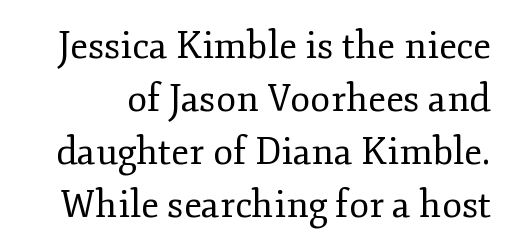
Q: Is the text bold? A: No.
Q: Is the text italic (slanted)? A: No, it is upright.
Q: Is the typeface a serif or a sans-serif typeface? A: Serif.
Q: Is the text underlined? A: No.
Q: Is the spacing between letters normal or unusually wide? A: Normal.
Q: Is the spacing between lines tight, normal or loose? A: Normal.
Q: Width (condensed, normal, or wide)? A: Normal.
Q: Stroke contrast? A: Low.
Q: x-height? A: Small.
Q: Monospaced? A: No.
